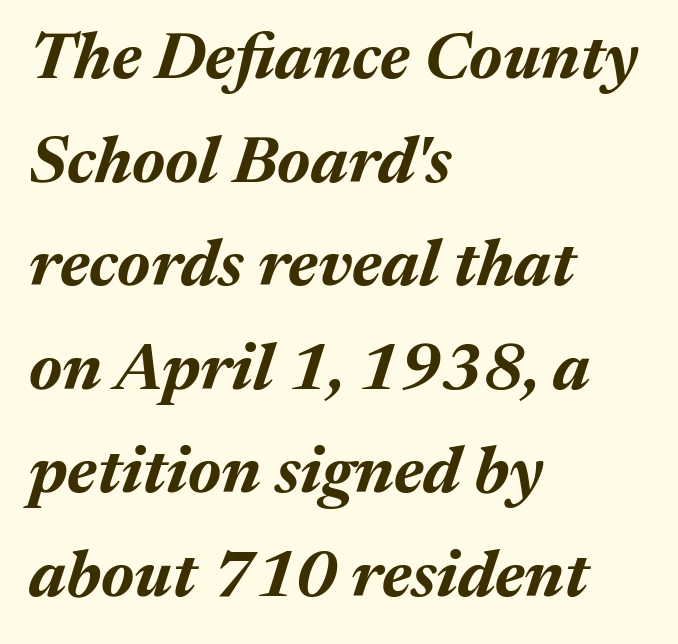
{"italic": "yes", "lean": "right", "slant_degrees": 17, "bold": "yes", "weight": "bold", "width": "normal", "stroke_contrast": "medium", "x_height": "medium", "monospaced": "no", "underline": "no", "align": "left", "line_spacing": "normal", "line_spacing_ratio": 1.57, "letter_spacing": "normal", "letter_spacing_em": 0.0, "glyph_px": 66}
